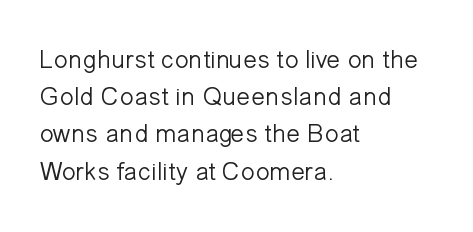
{"italic": "no", "bold": "no", "underline": "no", "align": "left", "line_spacing": "normal", "line_spacing_ratio": 1.43, "letter_spacing": "normal", "letter_spacing_em": 0.0, "glyph_px": 26}
